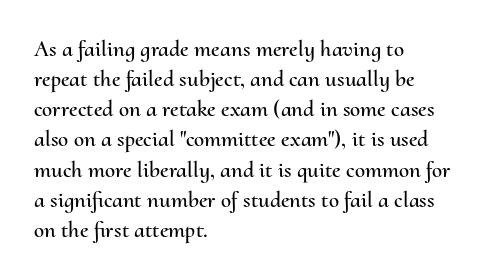
Q: Is the text italic (slanted)? A: No, it is upright.
Q: Is the text underlined? A: No.
Q: How is the paragraph aligned? A: Left-aligned.
Q: Is the spacing between letters normal or unusually wide? A: Normal.
Q: Is the spacing between lines tight, normal or loose? A: Normal.
